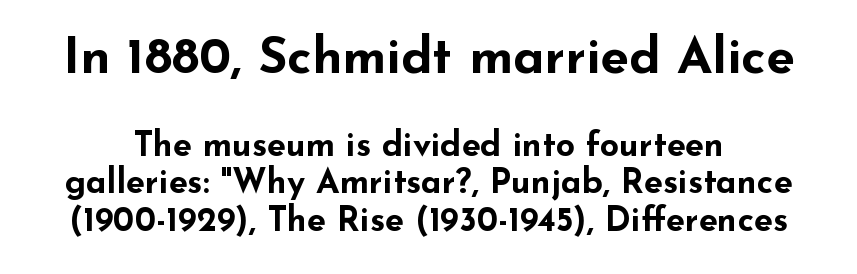
The image shows 51 px bold, wide sans-serif type, upright; set tight line spacing (1.09x), normal letter spacing, not underlined; the first (top) block is 1.5x larger; low stroke contrast and a small x-height.
